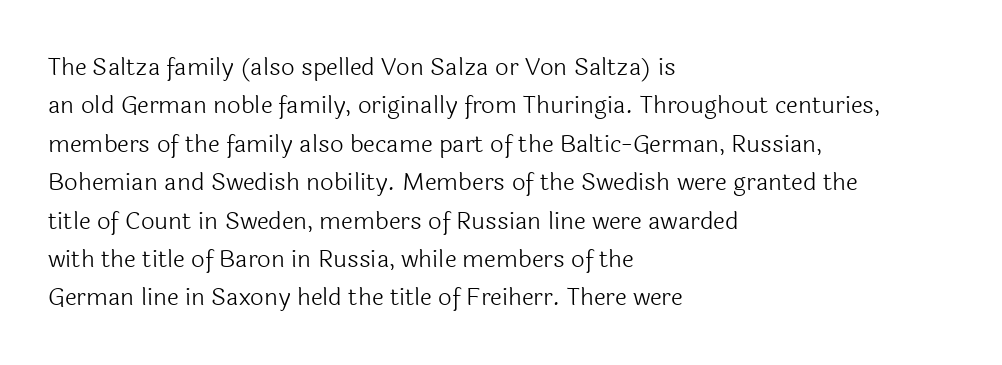
{"italic": "no", "bold": "no", "underline": "no", "align": "left", "line_spacing": "normal", "line_spacing_ratio": 1.6, "letter_spacing": "normal", "letter_spacing_em": 0.0, "glyph_px": 24}
